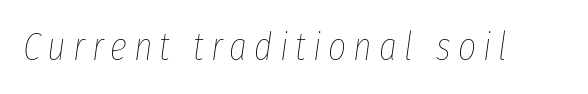
The image shows 39 px thin, condensed type, italic (leaning right); set not underlined; low stroke contrast and a medium x-height.
